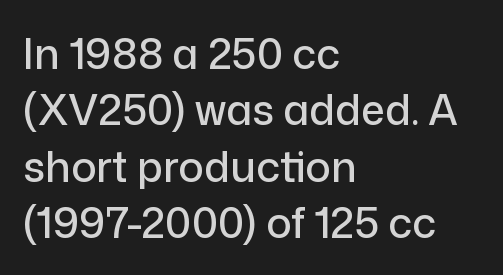
Inter-character spacing is left at the font's built-in metrics. Characters remain perfectly vertical along every line. Clear beneath every line of the passage. These lines are rendered in a variable-pitch font. Does the type have serifs? No, each stem ends abruptly.
